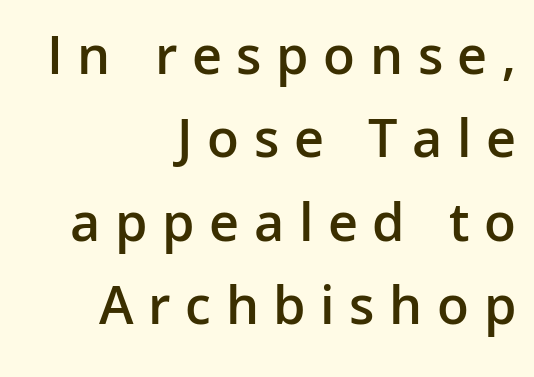
Emphasis by weight is partial: semibold. Spacing verdict: proportional, widths tailored to each character. Regarding serifs, this sample does without them. The space beneath each line is pristine and unruled. Tall strokes in this sample are plumb rather than angled.
